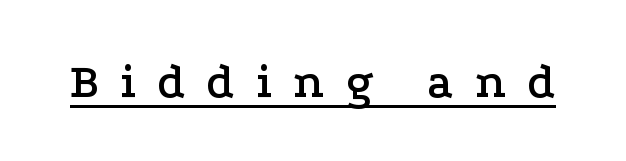
Q: Is the text italic (slanted)? A: No, it is upright.
Q: Is the typeface a serif or a sans-serif typeface? A: Serif.
Q: Is the text underlined? A: Yes.
Q: Is the spacing between letters normal or unusually wide? A: Unusually wide.
Q: Width (condensed, normal, or wide)? A: Wide.
Q: Stroke contrast? A: Low.
Q: x-height? A: Medium.
Q: Monospaced? A: No.
